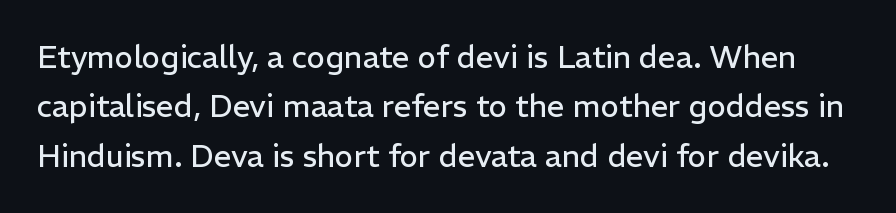
The image shows 31 px regular-weight sans-serif type, upright; set normal line spacing (1.59x), normal letter spacing, not underlined; low stroke contrast and a medium x-height.
